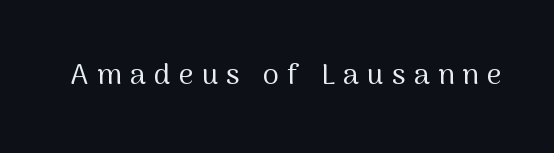
Q: Is the text bold? A: No.
Q: Is the text italic (slanted)? A: No, it is upright.
Q: Is the typeface a serif or a sans-serif typeface? A: Sans-serif.
Q: Is the text underlined? A: No.
Q: Is the spacing between letters normal or unusually wide? A: Unusually wide.
Q: Width (condensed, normal, or wide)? A: Normal.
Q: Stroke contrast? A: Medium.
Q: x-height? A: Medium.
Q: Monospaced? A: No.
